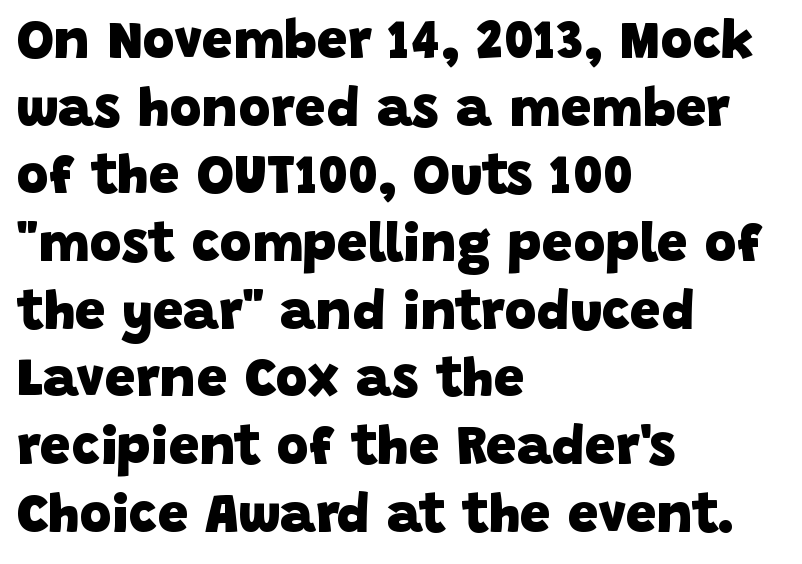
{"serif": "no", "bold": "yes", "weight": "heavy", "width": "normal", "stroke_contrast": "low", "x_height": "large", "monospaced": "no", "underline": "no", "align": "left", "line_spacing_ratio": 1.23, "letter_spacing": "normal", "letter_spacing_em": 0.0, "glyph_px": 55}
